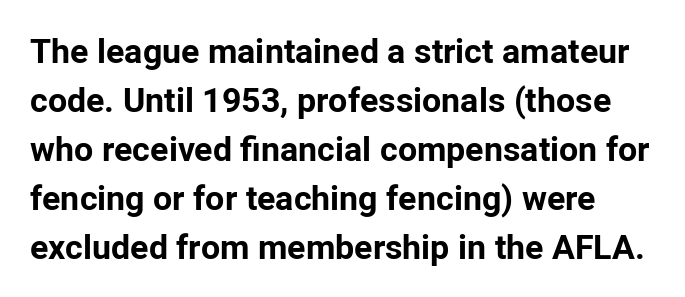
Q: Is the text bold? A: Yes.
Q: Is the text italic (slanted)? A: No, it is upright.
Q: Is the typeface a serif or a sans-serif typeface? A: Sans-serif.
Q: Is the text underlined? A: No.
Q: Is the spacing between letters normal or unusually wide? A: Normal.
Q: Is the spacing between lines tight, normal or loose? A: Normal.
Q: Width (condensed, normal, or wide)? A: Normal.
Q: Stroke contrast? A: Low.
Q: x-height? A: Medium.
Q: Monospaced? A: No.
